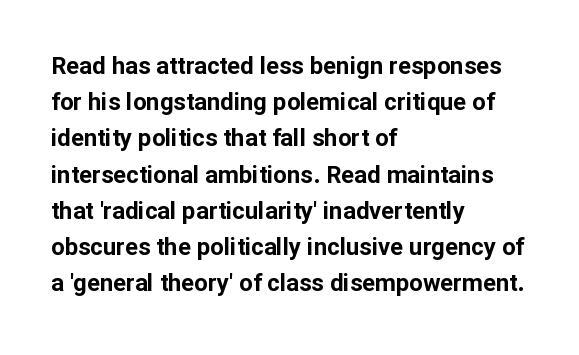
The vertical gap from one line to the next is medium. In terms of posture, this sample is upright. Look at the stroke-to-counter ratio: heavy, a bold. Clear beneath every line of the passage. Casual observation: everything's shoved over to the left. You could call the tracking neutral — neither tight nor loose.
